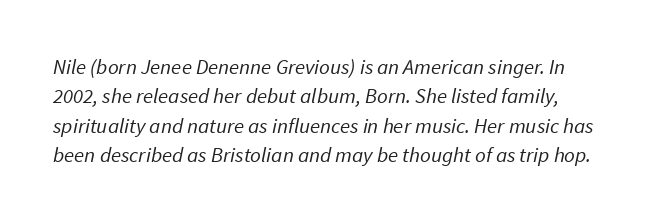
Q: Is the text bold? A: No.
Q: Is the text underlined? A: No.
Q: Is the spacing between letters normal or unusually wide? A: Normal.
Q: Is the spacing between lines tight, normal or loose? A: Normal.
